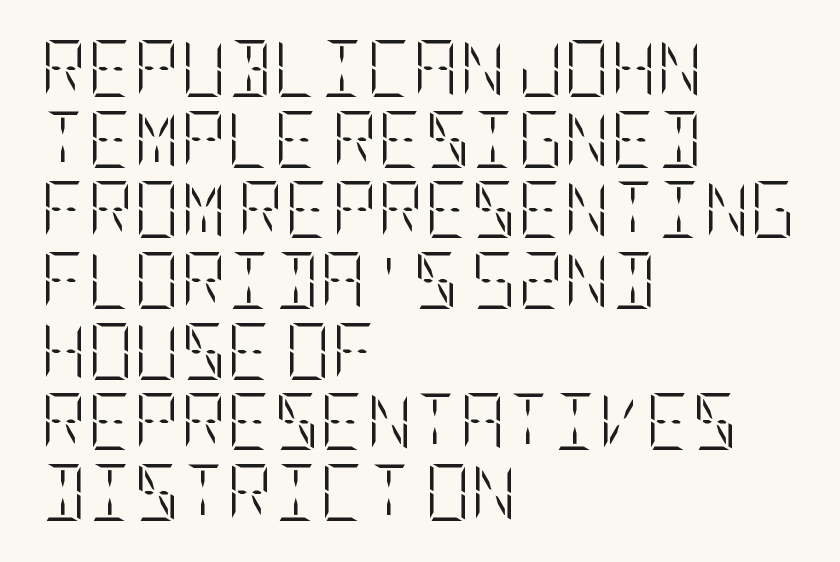
Q: Is the text bold? A: No.
Q: Is the text italic (slanted)? A: No, it is upright.
Q: Is the text underlined? A: No.
Q: How is the paragraph aligned? A: Left-aligned.
Q: Is the spacing between letters normal or unusually wide? A: Normal.
Q: Width (condensed, normal, or wide)? A: Condensed.
Q: Stroke contrast? A: Low.
Q: x-height? A: Large.
